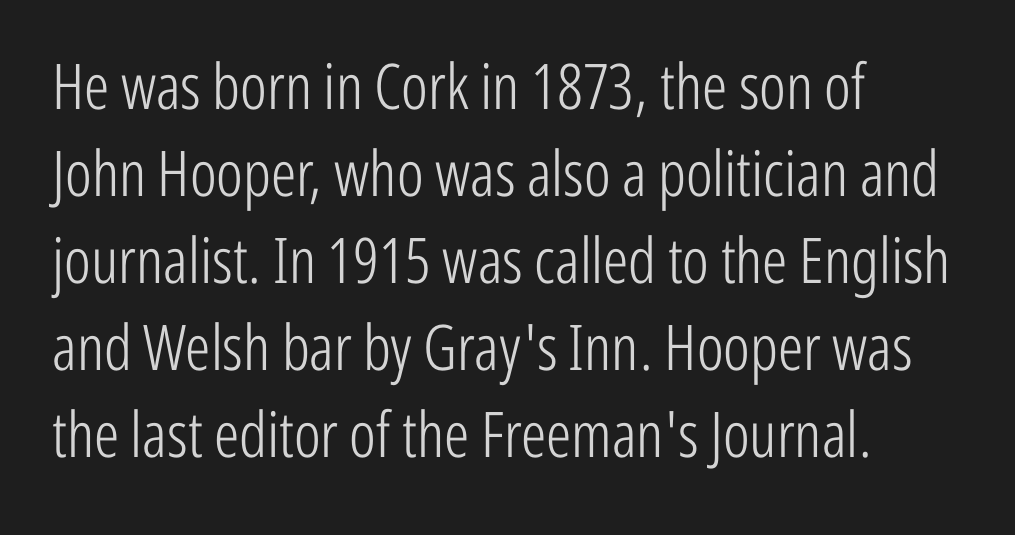
{"serif": "no", "italic": "no", "bold": "no", "weight": "light", "width": "condensed", "stroke_contrast": "low", "x_height": "medium", "monospaced": "no", "underline": "no", "align": "left", "line_spacing": "normal", "line_spacing_ratio": 1.38, "letter_spacing": "normal", "letter_spacing_em": 0.0, "glyph_px": 63}
